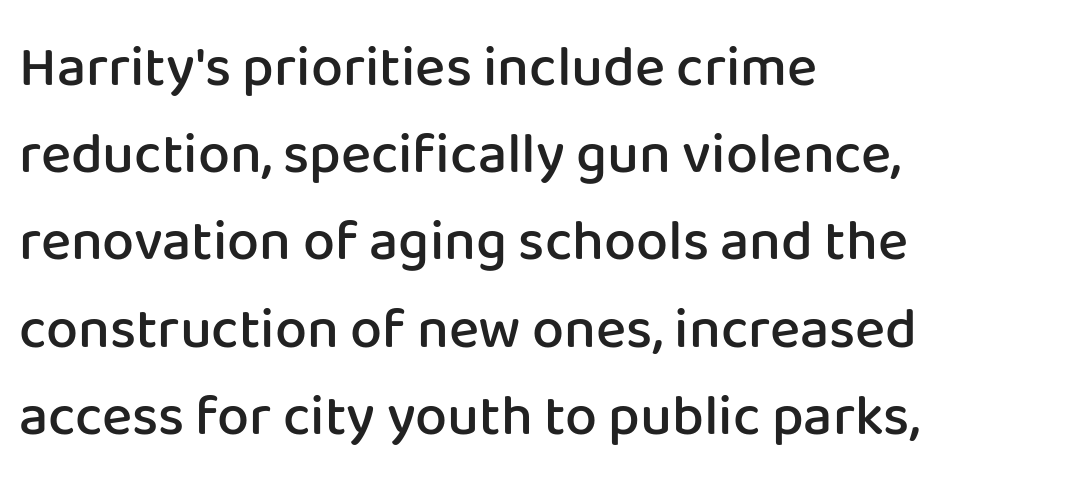
Q: Is the text bold? A: Semi-bold.
Q: Is the text italic (slanted)? A: No, it is upright.
Q: Is the typeface a serif or a sans-serif typeface? A: Sans-serif.
Q: Is the text underlined? A: No.
Q: How is the paragraph aligned? A: Left-aligned.
Q: Is the spacing between letters normal or unusually wide? A: Normal.
Q: Is the spacing between lines tight, normal or loose? A: Normal.
Q: Width (condensed, normal, or wide)? A: Normal.
Q: Stroke contrast? A: Low.
Q: x-height? A: Medium.
Q: Monospaced? A: No.
